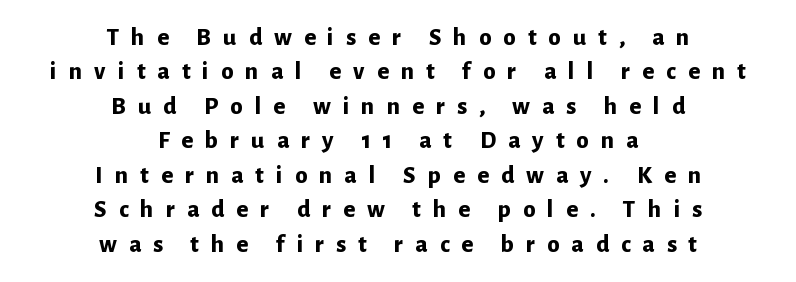
Q: Is the text bold? A: Yes.
Q: Is the text italic (slanted)? A: No, it is upright.
Q: Is the text underlined? A: No.
Q: How is the paragraph aligned? A: Centered.
Q: Is the spacing between letters normal or unusually wide? A: Unusually wide.
Q: Is the spacing between lines tight, normal or loose? A: Normal.
